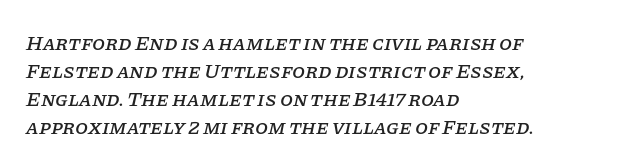
Which margin do the lines hug? The left one — the right edge is uneven. Italic? Definitely — the glyphs are oblique. Each word holds together tightly as a unit, with standard inter-letter gaps. This rendering features lettering with no underline. The block of text has a typical density, with ordinary space between rows.
